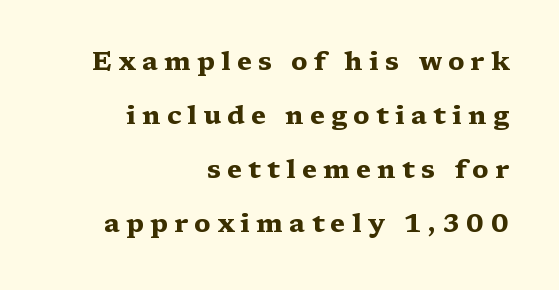
{"italic": "no", "bold": "yes", "underline": "no", "align": "right", "line_spacing": "loose", "line_spacing_ratio": 2.08, "letter_spacing": "wide", "letter_spacing_em": 0.24, "glyph_px": 26}
